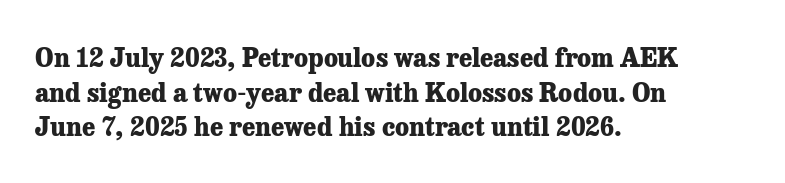
{"italic": "no", "bold": "yes", "underline": "no", "align": "left", "line_spacing": "normal", "line_spacing_ratio": 1.39, "letter_spacing": "normal", "letter_spacing_em": 0.0, "glyph_px": 25}
